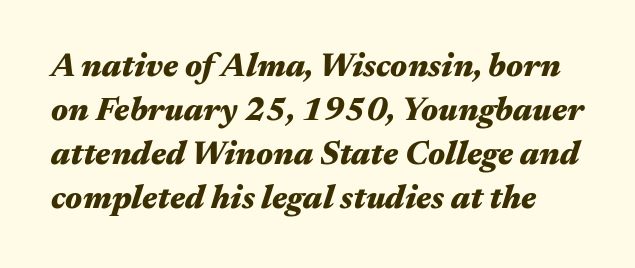
The image shows 33 px heavy, wide type, italic (leaning right); set normal line spacing (1.33x), normal letter spacing, not underlined; medium stroke contrast and a medium x-height.
